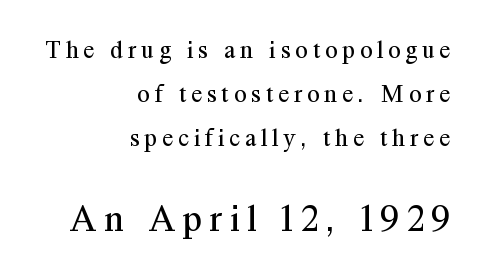
Q: Is the text bold? A: No.
Q: Is the text italic (slanted)? A: No, it is upright.
Q: Is the typeface a serif or a sans-serif typeface? A: Serif.
Q: Is the text underlined? A: No.
Q: How is the paragraph aligned? A: Right-aligned.
Q: Is the spacing between letters normal or unusually wide? A: Unusually wide.
Q: Which block of text is set in a larger size, the first (top) or the second (bottom)? A: The second (bottom) one.
Q: Width (condensed, normal, or wide)? A: Normal.
Q: Stroke contrast? A: Medium.
Q: x-height? A: Medium.
Q: Monospaced? A: No.
